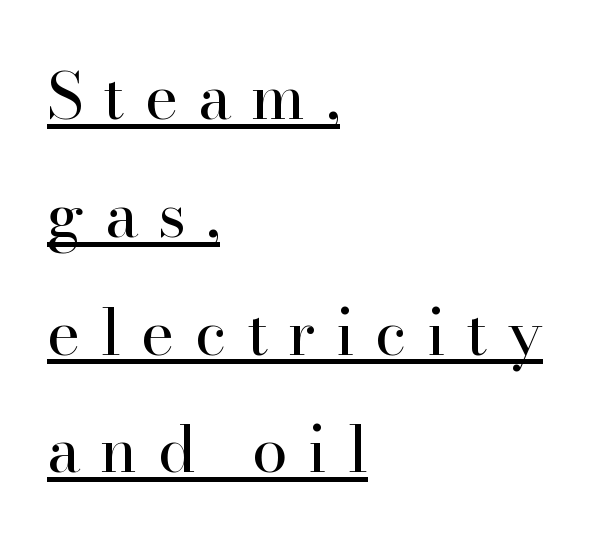
The image shows 64 px regular-weight serif type, upright; set left-aligned, line spacing 1.84x, unusually wide letter spacing (+0.31 em), underlined; high stroke contrast and a small x-height.
